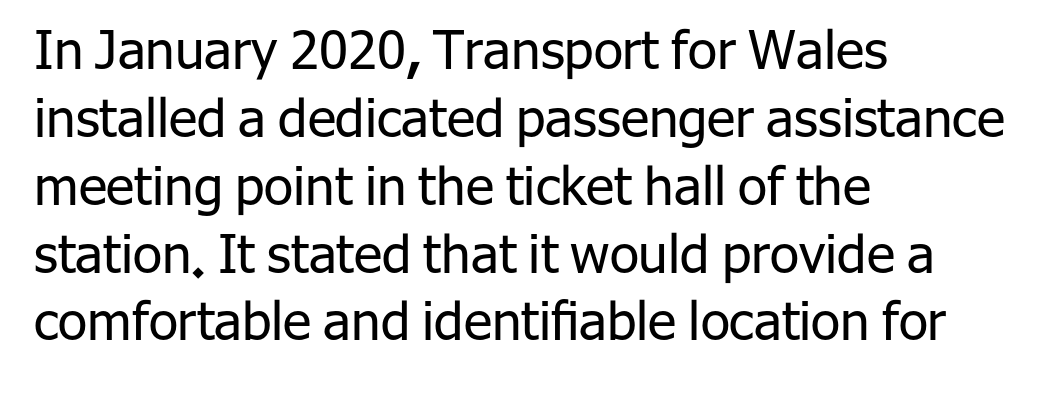
Q: Is the text bold? A: No.
Q: Is the text italic (slanted)? A: No, it is upright.
Q: Is the typeface a serif or a sans-serif typeface? A: Sans-serif.
Q: Is the text underlined? A: No.
Q: How is the paragraph aligned? A: Left-aligned.
Q: Is the spacing between letters normal or unusually wide? A: Normal.
Q: Is the spacing between lines tight, normal or loose? A: Normal.
Q: Width (condensed, normal, or wide)? A: Normal.
Q: Stroke contrast? A: Low.
Q: x-height? A: Medium.
Q: Monospaced? A: No.
